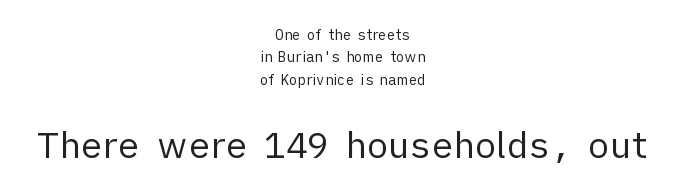
Q: Is the text bold? A: No.
Q: Is the text italic (slanted)? A: No, it is upright.
Q: Is the typeface a serif or a sans-serif typeface? A: Sans-serif.
Q: Is the text underlined? A: No.
Q: How is the paragraph aligned? A: Centered.
Q: Is the spacing between letters normal or unusually wide? A: Normal.
Q: Is the spacing between lines tight, normal or loose? A: Normal.
Q: Which block of text is set in a larger size, the first (top) or the second (bottom)? A: The second (bottom) one.
Q: Width (condensed, normal, or wide)? A: Normal.
Q: Stroke contrast? A: Low.
Q: x-height? A: Medium.
Q: Monospaced? A: No.
